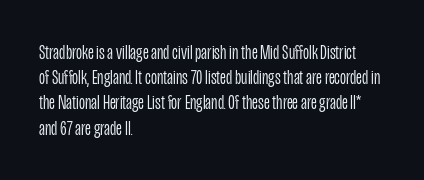
The image shows 21 px text type, upright; set left-aligned, line spacing 1.2x, normal letter spacing, not underlined.
